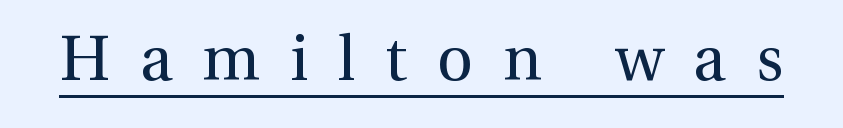
The image shows 63 px regular-weight serif type, upright; set unusually wide letter spacing (+0.47 em), underlined; a medium x-height.
